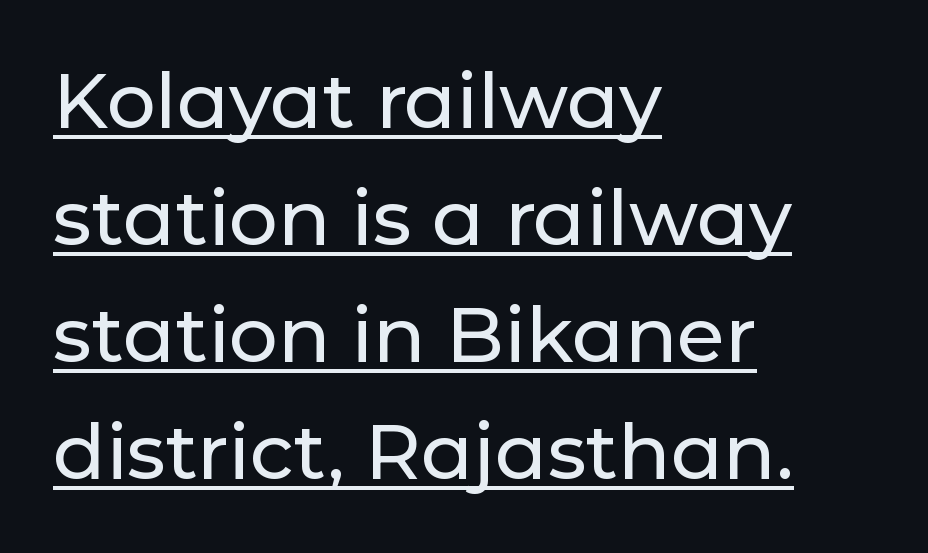
These lines stack with their left ends in a neat column. Letter spacing: default. The type family on display is of the sans-serif kind. A typesetter would call this proportional, since set widths differ per character.
